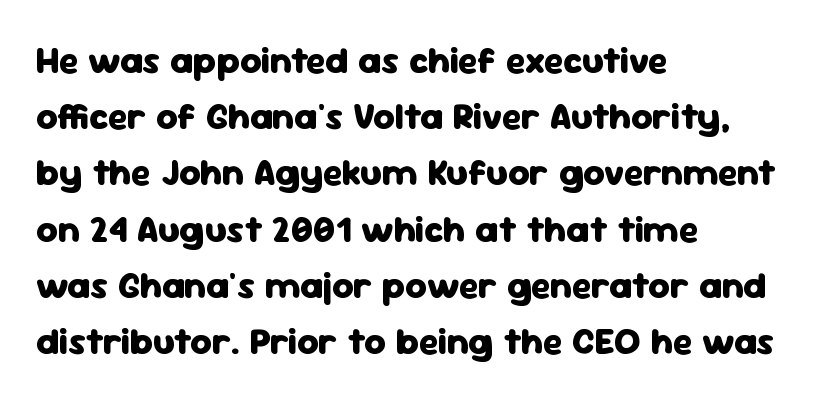
{"serif": "no", "italic": "no", "bold": "yes", "weight": "heavy", "width": "normal", "stroke_contrast": "low", "x_height": "medium", "monospaced": "no", "underline": "no", "align": "left", "line_spacing": "normal", "line_spacing_ratio": 1.52, "letter_spacing": "normal", "letter_spacing_em": 0.0, "glyph_px": 37}
